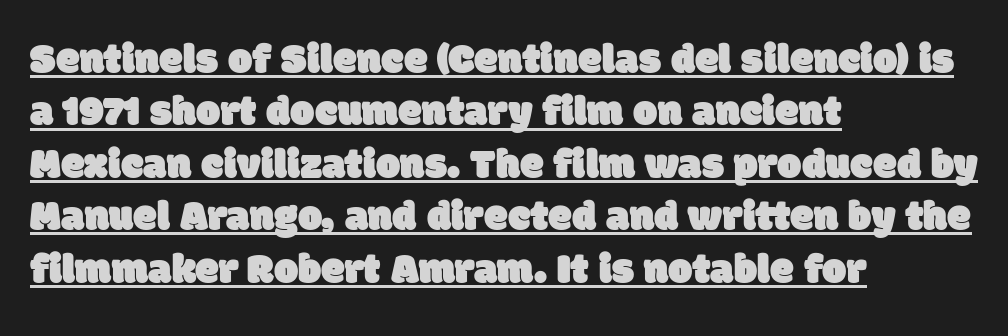
The image shows 43 px sans-serif type; set left-aligned, line spacing 1.22x, normal letter spacing, underlined; low stroke contrast and a large x-height.
